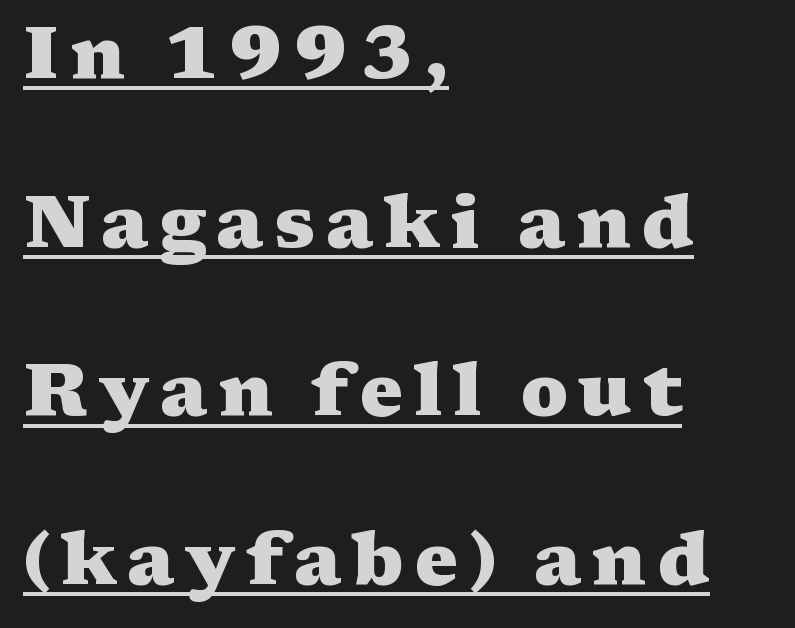
Compared with a centered layout, this one pins lines to the left instead. Weight: bold. The letters advance in unequal steps, a hallmark of proportional type. Yep, those are serifs on the letters.
